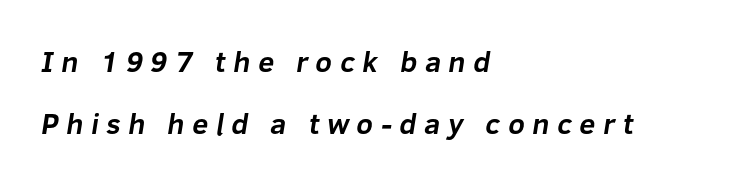
{"serif": "no", "bold": "yes", "weight": "bold", "width": "normal", "stroke_contrast": "low", "x_height": "medium", "monospaced": "no", "underline": "no", "align": "left", "line_spacing": "loose", "line_spacing_ratio": 2.13, "letter_spacing": "wide", "letter_spacing_em": 0.26, "glyph_px": 29}
